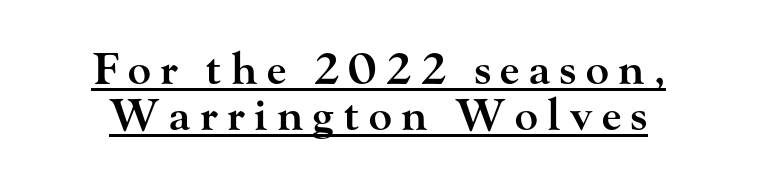
Do the characters align in a grid? No, the font is proportional. Small tapered or slab feet sit at the stroke ends, so this counts as serif. In CSS terms this would be text-align: center. The passage shown stacks its lines with hardly any gap. The sample has been set in demibold, a notch under bold. Posture: upright roman.
